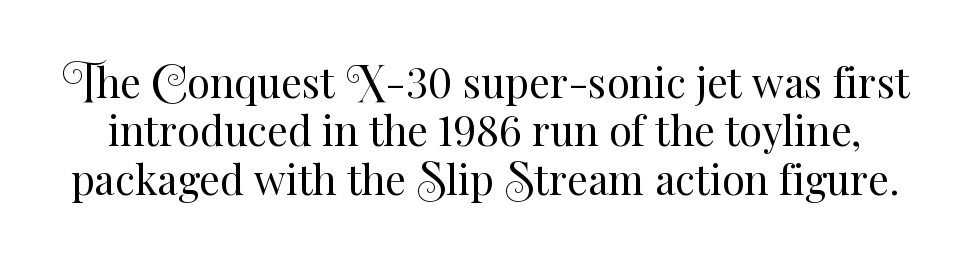
The rendering uses natural spacing where letterforms have individual widths. Tracking value appears to be zero — textbook default spacing. A bare baseline throughout the passage. Does the lettering tilt? It doesn't — this is upright. Stroke mass is kept to a normal reading level or below.
